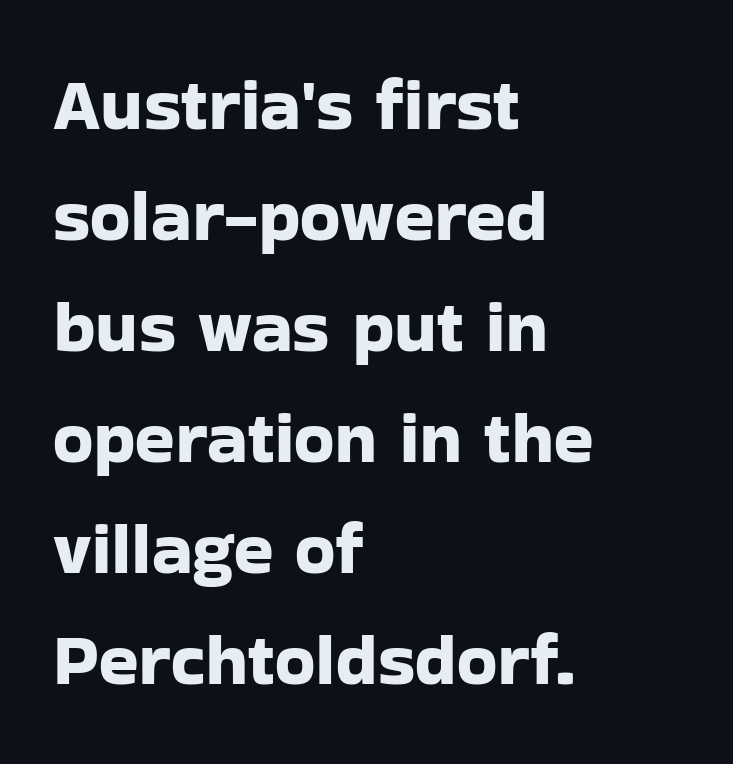
Characters remain perfectly vertical along every line. Layout note: lines flush left. The letters advance in unequal steps, a hallmark of proportional type. To sum up the face: it is a sans, with no serifs. The letters sit at their default tracking, neither squeezed nor spread. Just letters on the line, the space beneath them empty.
